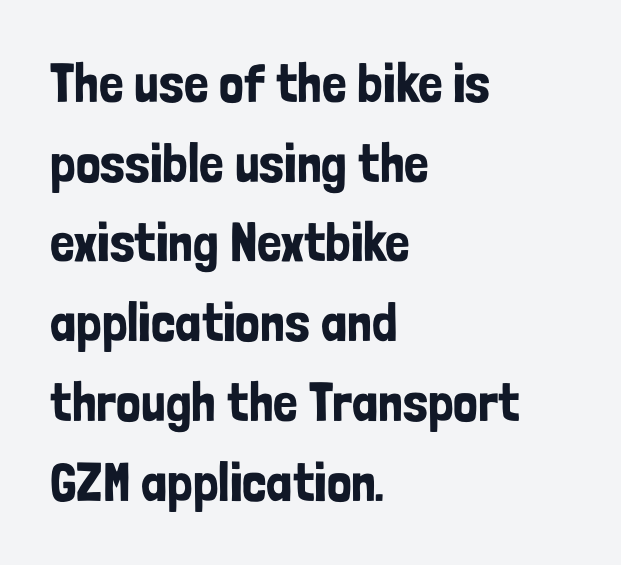
Q: Is the text italic (slanted)? A: No, it is upright.
Q: Is the typeface a serif or a sans-serif typeface? A: Sans-serif.
Q: Is the text underlined? A: No.
Q: How is the paragraph aligned? A: Left-aligned.
Q: Is the spacing between letters normal or unusually wide? A: Normal.
Q: Is the spacing between lines tight, normal or loose? A: Normal.
Q: Width (condensed, normal, or wide)? A: Condensed.
Q: Stroke contrast? A: Low.
Q: x-height? A: Medium.
Q: Monospaced? A: No.
